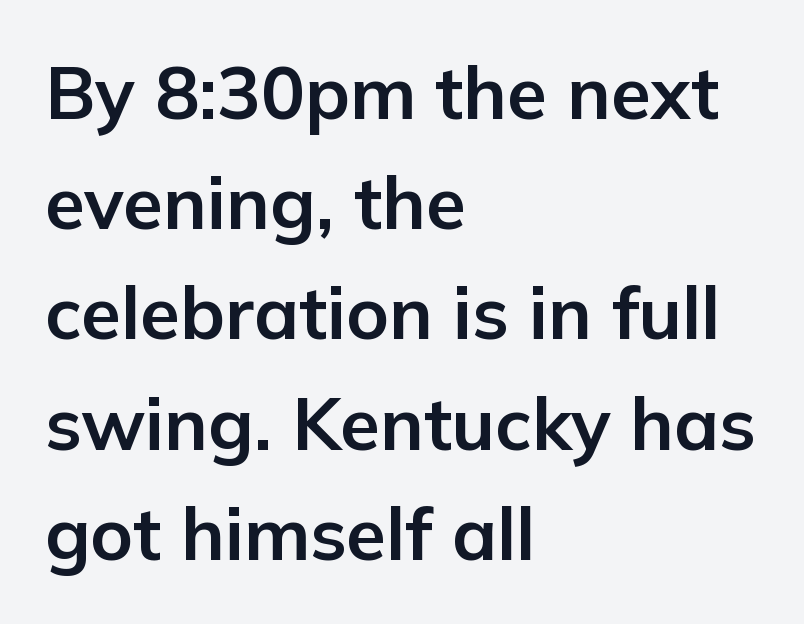
Unlike a traditional serif, this face leaves its strokes unadorned. Italic? Not at all — the glyphs are vertical. Is the letter spacing exaggerated? No — it looks like the ordinary default. Horizontal alignment here is leftward, the default for most running prose. Looks like regular typesetting: each glyph gets only the width it needs.
